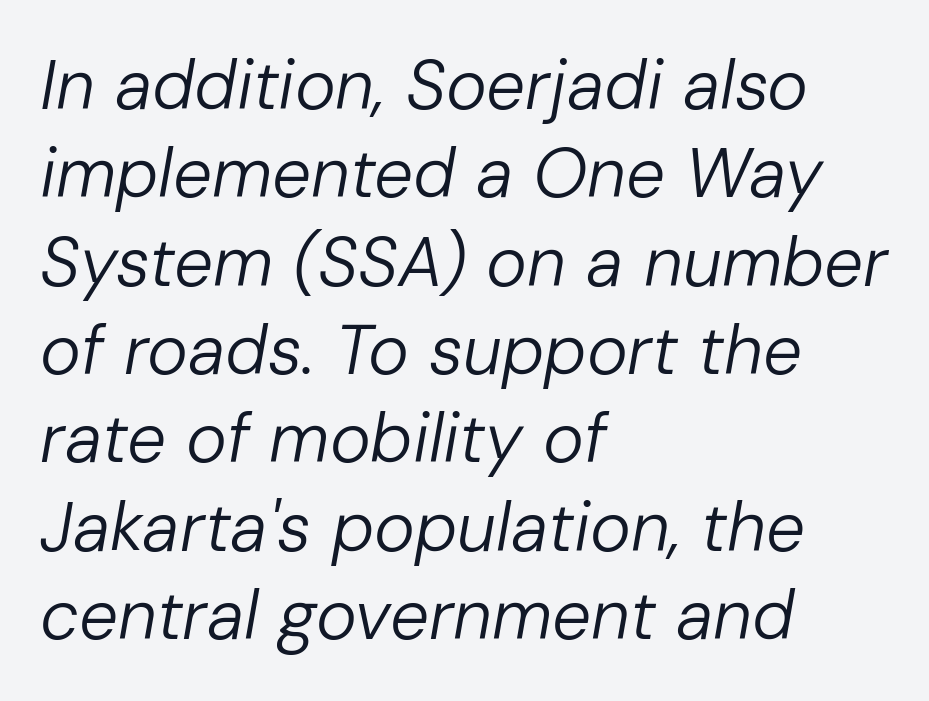
The image shows 69 px regular-weight type, italic (leaning right); set left-aligned, normal line spacing (1.28x), normal letter spacing, not underlined; low stroke contrast and a medium x-height.
